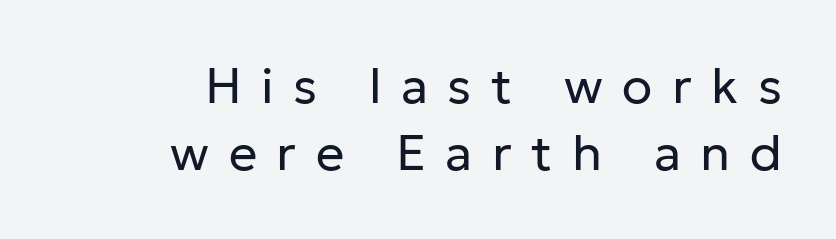
Q: Is the text bold? A: No.
Q: Is the text italic (slanted)? A: No, it is upright.
Q: Is the typeface a serif or a sans-serif typeface? A: Sans-serif.
Q: Is the text underlined? A: No.
Q: How is the paragraph aligned? A: Right-aligned.
Q: Is the spacing between letters normal or unusually wide? A: Unusually wide.
Q: Is the spacing between lines tight, normal or loose? A: Normal.
Q: Width (condensed, normal, or wide)? A: Normal.
Q: Stroke contrast? A: Low.
Q: x-height? A: Medium.
Q: Monospaced? A: No.
